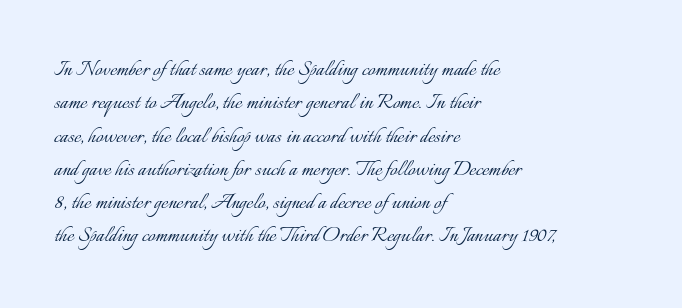
The image shows 26 px text type; set left-aligned, normal line spacing (1.28x), normal letter spacing, not underlined.
